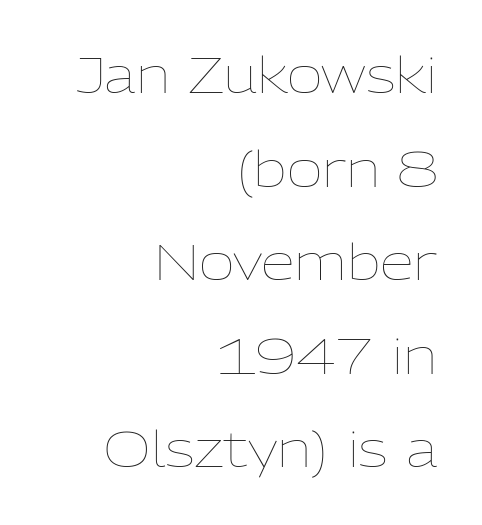
Q: Is the text bold? A: No.
Q: Is the text italic (slanted)? A: No, it is upright.
Q: Is the text underlined? A: No.
Q: How is the paragraph aligned? A: Right-aligned.
Q: Is the spacing between letters normal or unusually wide? A: Normal.
Q: Is the spacing between lines tight, normal or loose? A: Loose.
Q: Width (condensed, normal, or wide)? A: Normal.
Q: Stroke contrast? A: Low.
Q: x-height? A: Medium.
Q: Monospaced? A: No.
